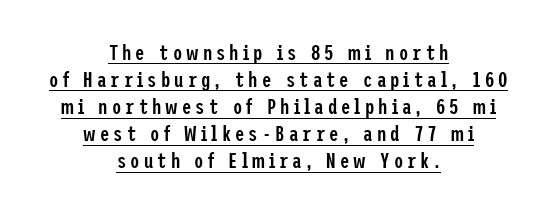
Q: Is the text bold? A: Semi-bold.
Q: Is the text italic (slanted)? A: No, it is upright.
Q: Is the text underlined? A: Yes.
Q: How is the paragraph aligned? A: Centered.
Q: Is the spacing between lines tight, normal or loose? A: Normal.
